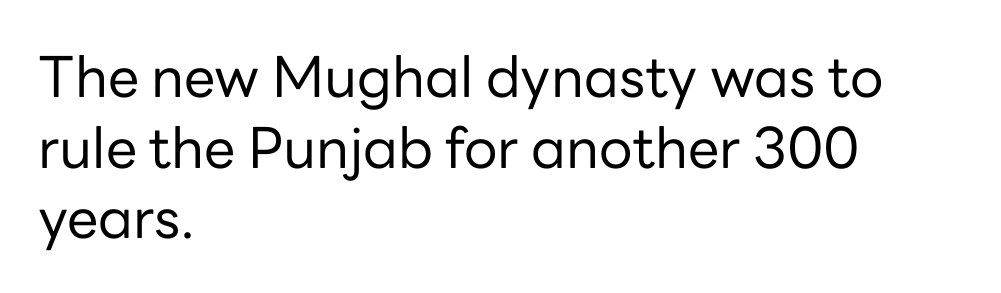
{"serif": "no", "italic": "no", "bold": "no", "weight": "regular", "width": "normal", "stroke_contrast": "low", "x_height": "medium", "monospaced": "no", "underline": "no", "align": "left", "line_spacing": "normal", "line_spacing_ratio": 1.26, "letter_spacing": "normal", "letter_spacing_em": 0.0, "glyph_px": 56}
